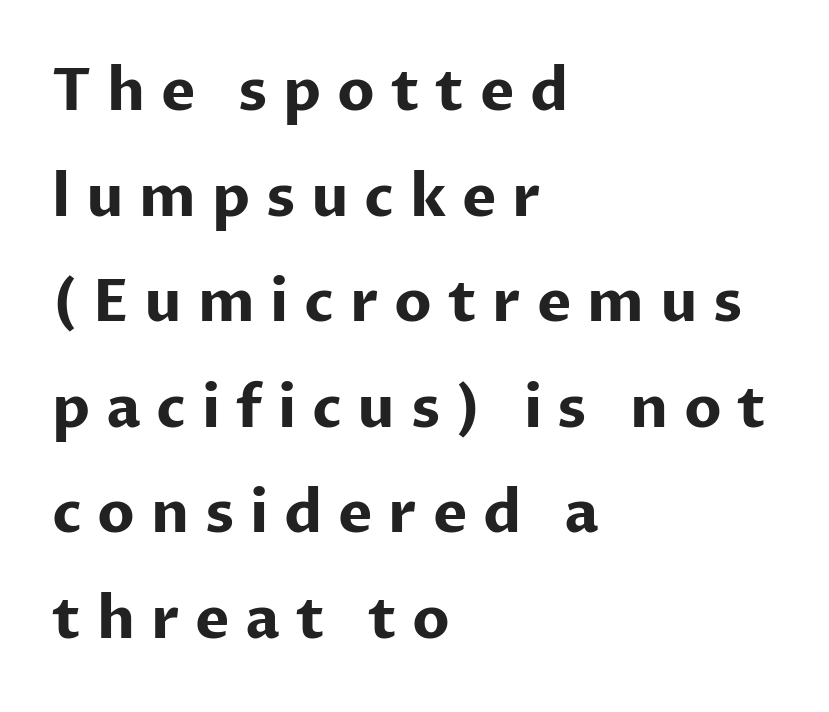
Q: Is the text bold? A: Yes.
Q: Is the text italic (slanted)? A: No, it is upright.
Q: Is the typeface a serif or a sans-serif typeface? A: Sans-serif.
Q: Is the text underlined? A: No.
Q: How is the paragraph aligned? A: Left-aligned.
Q: Is the spacing between letters normal or unusually wide? A: Unusually wide.
Q: Width (condensed, normal, or wide)? A: Normal.
Q: Stroke contrast? A: Low.
Q: x-height? A: Medium.
Q: Monospaced? A: No.
